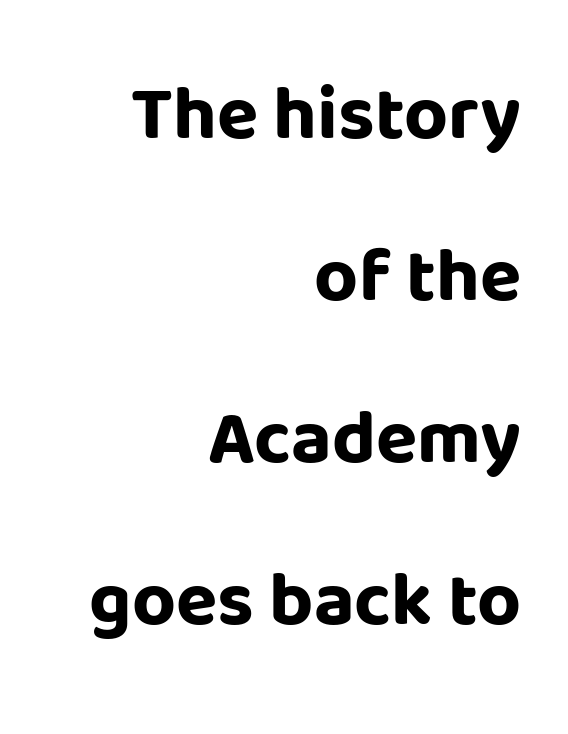
{"serif": "no", "italic": "no", "bold": "yes", "weight": "bold", "width": "normal", "stroke_contrast": "low", "x_height": "large", "monospaced": "no", "underline": "no", "align": "right", "line_spacing": "loose", "line_spacing_ratio": 2.13, "letter_spacing": "normal", "letter_spacing_em": 0.0, "glyph_px": 76}
